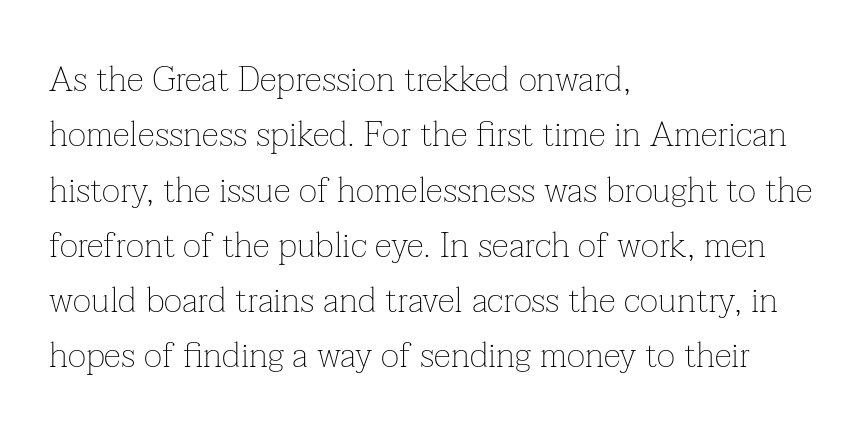
Horizontal bands of white between lines are of average thickness. This rendering leaves character spacing at its baseline value. The area under the type is left untouched. Font category for this specimen: serif.
